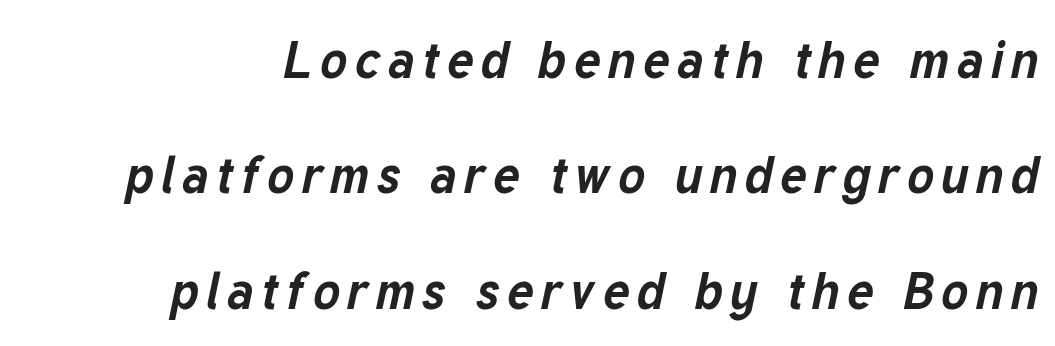
{"italic": "yes", "lean": "right", "slant_degrees": 12, "bold": "yes", "weight": "bold", "width": "normal", "stroke_contrast": "low", "x_height": "medium", "monospaced": "no", "underline": "no", "line_spacing": "loose", "line_spacing_ratio": 2.26, "glyph_px": 51}
